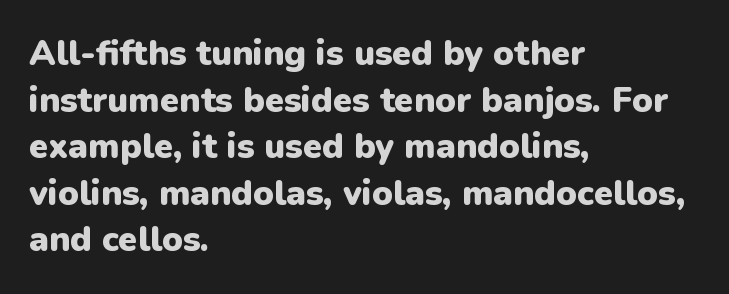
Q: Is the text bold? A: Yes.
Q: Is the text italic (slanted)? A: No, it is upright.
Q: Is the typeface a serif or a sans-serif typeface? A: Sans-serif.
Q: Is the text underlined? A: No.
Q: How is the paragraph aligned? A: Left-aligned.
Q: Is the spacing between letters normal or unusually wide? A: Normal.
Q: Is the spacing between lines tight, normal or loose? A: Normal.
Q: Width (condensed, normal, or wide)? A: Normal.
Q: Stroke contrast? A: Low.
Q: x-height? A: Medium.
Q: Monospaced? A: No.
